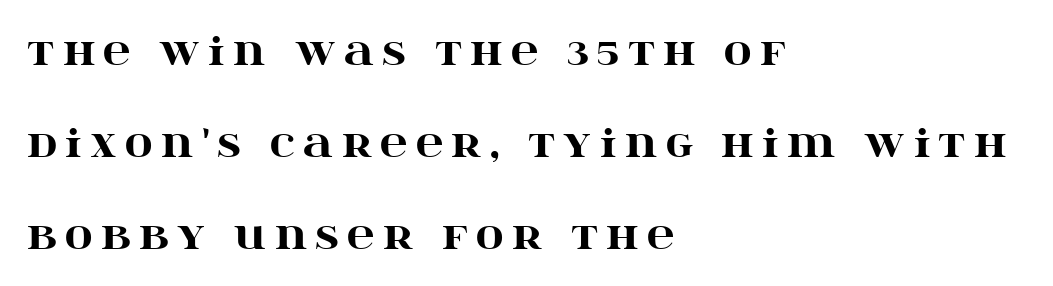
{"serif": "yes", "italic": "no", "bold": "yes", "weight": "heavy", "width": "wide", "stroke_contrast": "high", "x_height": "large", "monospaced": "no", "underline": "no", "align": "left", "line_spacing": "loose", "line_spacing_ratio": 2.42, "letter_spacing": "wide", "letter_spacing_em": 0.22, "glyph_px": 38}
